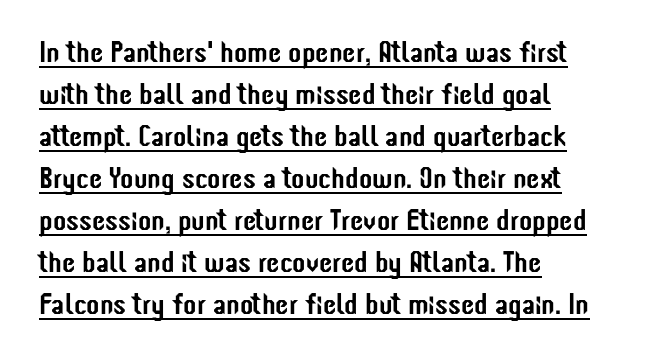
In CSS terms this would be text-align: left. How would I describe the line gaps? Plain and ordinary. What kind of face is this? One without serifs — a sans. Glyph-to-glyph distance matches everyday printed text. The letters stand straight up with perfectly vertical stems.
